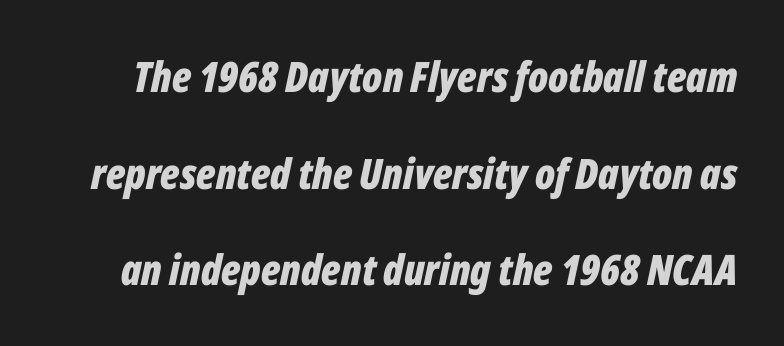
{"italic": "yes", "lean": "right", "slant_degrees": 12, "bold": "yes", "weight": "bold", "width": "condensed", "stroke_contrast": "low", "x_height": "medium", "monospaced": "no", "underline": "no", "line_spacing": "loose", "line_spacing_ratio": 2.3, "letter_spacing": "normal", "letter_spacing_em": 0.0, "glyph_px": 42}
